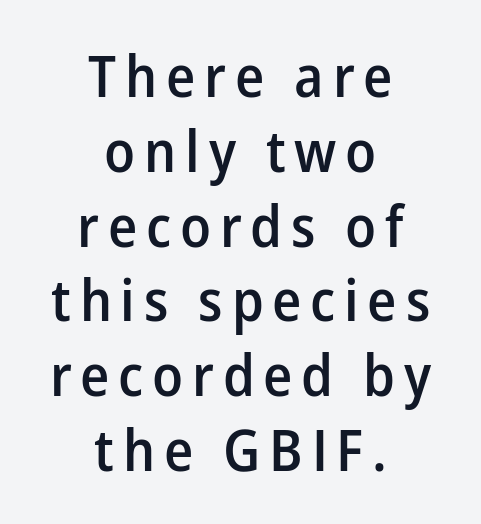
Q: Is the text bold? A: Semi-bold.
Q: Is the text italic (slanted)? A: No, it is upright.
Q: Is the typeface a serif or a sans-serif typeface? A: Sans-serif.
Q: Is the text underlined? A: No.
Q: How is the paragraph aligned? A: Centered.
Q: Is the spacing between lines tight, normal or loose? A: Normal.
Q: Width (condensed, normal, or wide)? A: Normal.
Q: Stroke contrast? A: Low.
Q: x-height? A: Medium.
Q: Monospaced? A: No.
